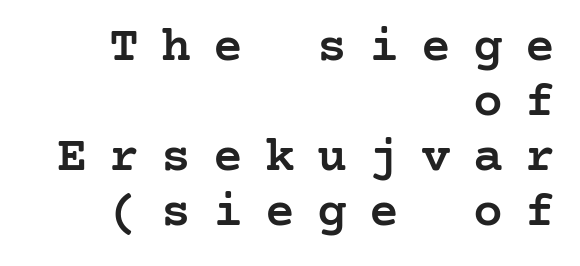
Very little white space separates one row of letters from the next. Its strokes are somewhat broadened, the hallmark of semibold type. Tracking value appears strongly positive — letters spread wide. Italic? Not at all — the glyphs are vertical. Serifs: yes, visible at the terminals of the letterforms.
